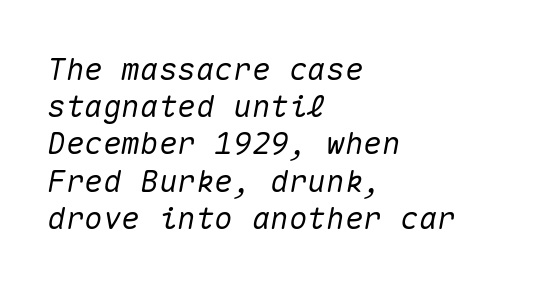
Nothing unusual about the tracking: characters are spaced as the font intends. Underlining? Definitely not there. The letters march in equal steps, a hallmark of fixed-pitch type. Visually the block forms a straight wall on the left and a jagged coastline on the right. Every character sits at an angle, as italics do.
